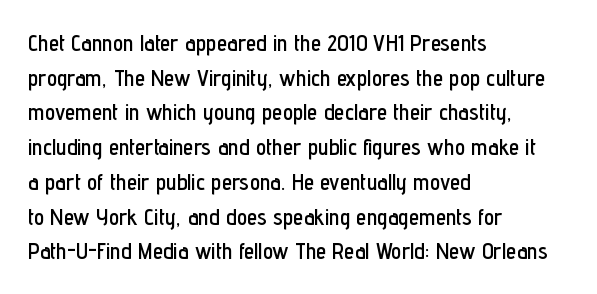
Q: Is the text italic (slanted)? A: No, it is upright.
Q: Is the text underlined? A: No.
Q: How is the paragraph aligned? A: Left-aligned.
Q: Is the spacing between letters normal or unusually wide? A: Normal.
Q: Is the spacing between lines tight, normal or loose? A: Normal.
